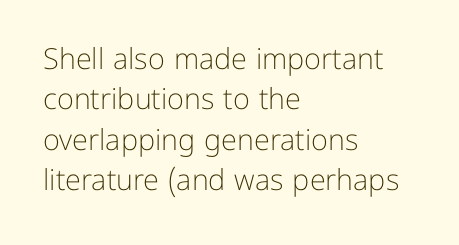
Q: Is the text bold? A: No.
Q: Is the text italic (slanted)? A: No, it is upright.
Q: Is the typeface a serif or a sans-serif typeface? A: Sans-serif.
Q: Is the text underlined? A: No.
Q: How is the paragraph aligned? A: Left-aligned.
Q: Is the spacing between letters normal or unusually wide? A: Normal.
Q: Is the spacing between lines tight, normal or loose? A: Normal.
Q: Width (condensed, normal, or wide)? A: Normal.
Q: Stroke contrast? A: Low.
Q: x-height? A: Medium.
Q: Monospaced? A: No.
